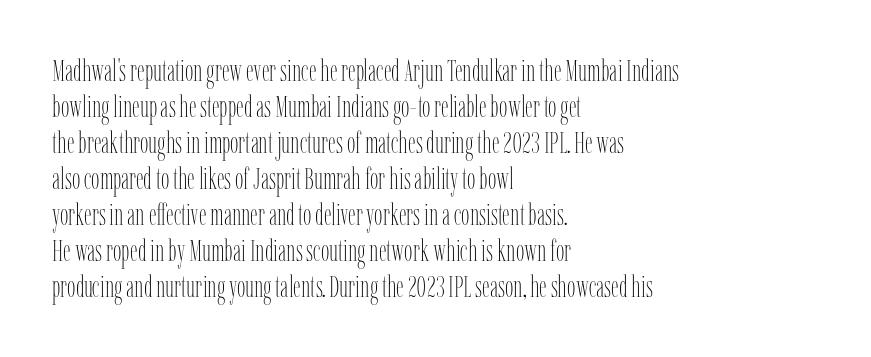
Q: Is the text bold? A: No.
Q: Is the text italic (slanted)? A: No, it is upright.
Q: Is the text underlined? A: No.
Q: How is the paragraph aligned? A: Left-aligned.
Q: Is the spacing between letters normal or unusually wide? A: Normal.
Q: Width (condensed, normal, or wide)? A: Condensed.
Q: Stroke contrast? A: Low.
Q: x-height? A: Medium.
Q: Monospaced? A: No.
